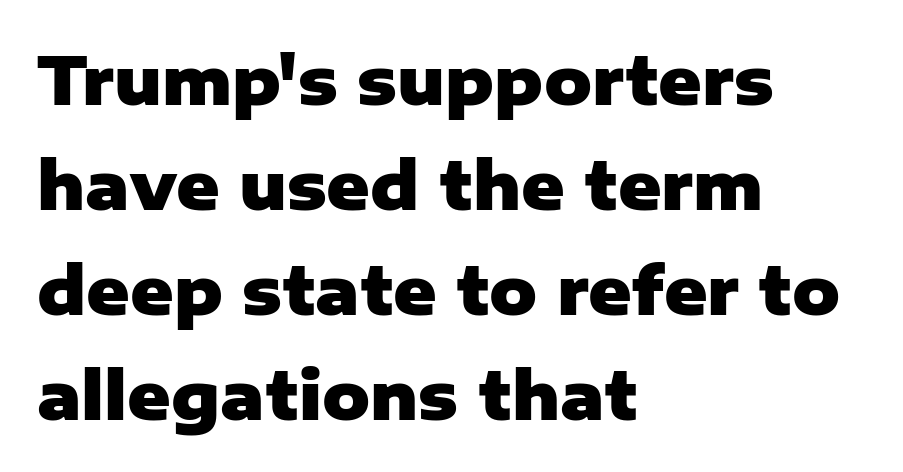
The image shows 66 px heavy sans-serif type, upright; set left-aligned, normal line spacing (1.59x), normal letter spacing, not underlined; low stroke contrast and a medium x-height.
